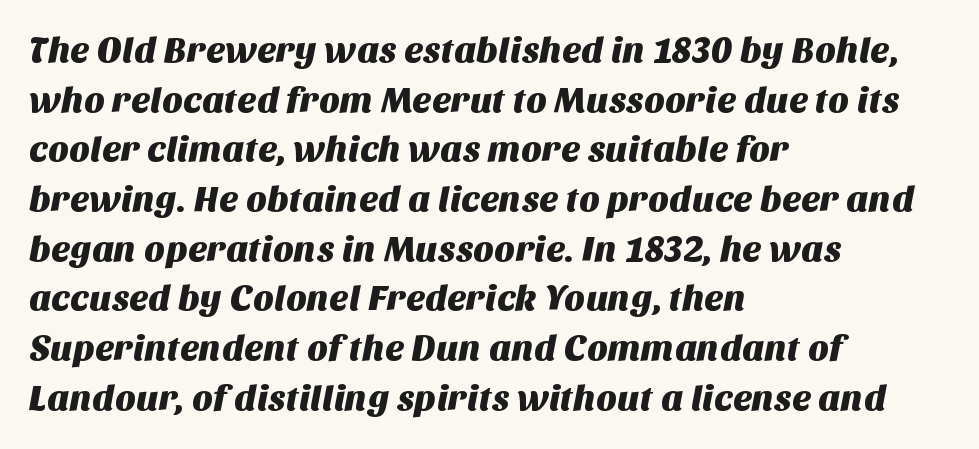
Descender tails drop into unmarked territory. Looks like regular typesetting: each glyph gets only the width it needs. The leading is moderate, giving the passage an even texture. A classic flush-left, rag-right setting is used for this passage. Tracking value appears to be zero — textbook default spacing.
